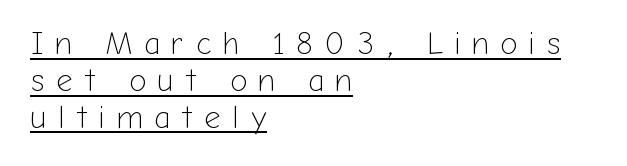
The image shows 32 px light sans-serif type, upright; set left-aligned, tight line spacing (1.15x), unusually wide letter spacing (+0.36 em), underlined; low stroke contrast and a medium x-height.
